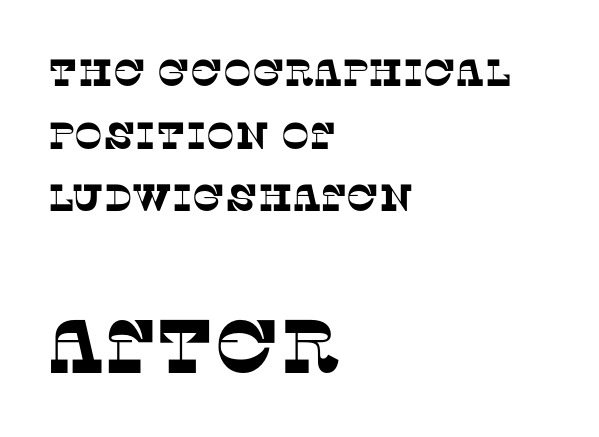
The image shows 76 px serif type; set left-aligned, normal line spacing (1.65x), normal letter spacing, not underlined; the second (bottom) block is 2.0x larger; low stroke contrast and a large x-height.
